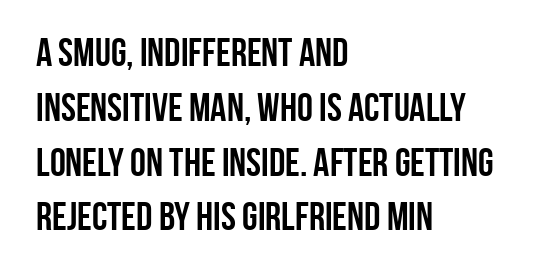
{"serif": "no", "italic": "no", "bold": "yes", "weight": "semibold", "width": "condensed", "stroke_contrast": "low", "x_height": "large", "monospaced": "no", "underline": "no", "align": "left", "line_spacing": "normal", "line_spacing_ratio": 1.37, "letter_spacing": "normal", "letter_spacing_em": 0.0, "glyph_px": 40}
